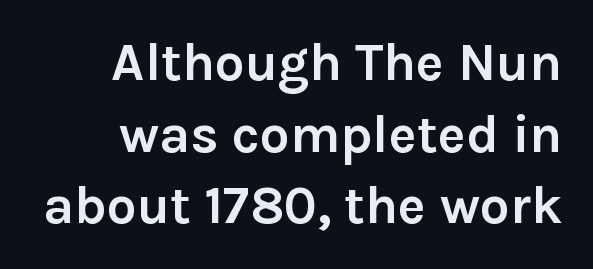
The image shows 53 px semibold sans-serif type, upright; set right-aligned, normal line spacing (1.35x), normal letter spacing, not underlined; low stroke contrast and a medium x-height.
